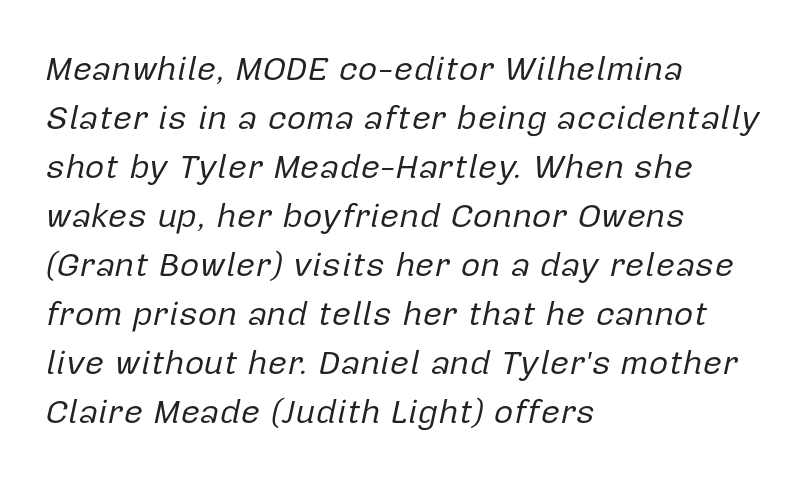
The image shows 34 px regular-weight type, italic (leaning right); set left-aligned, normal line spacing (1.44x), normal letter spacing, not underlined; low stroke contrast and a medium x-height.
